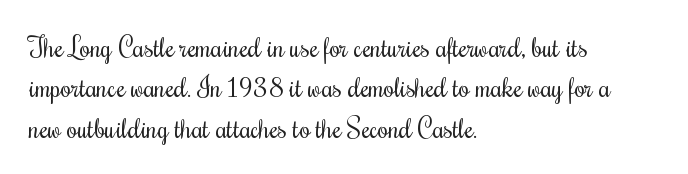
{"bold": "no", "underline": "no", "align": "left", "line_spacing": "normal", "line_spacing_ratio": 1.5, "letter_spacing": "normal", "letter_spacing_em": 0.0, "glyph_px": 27}
